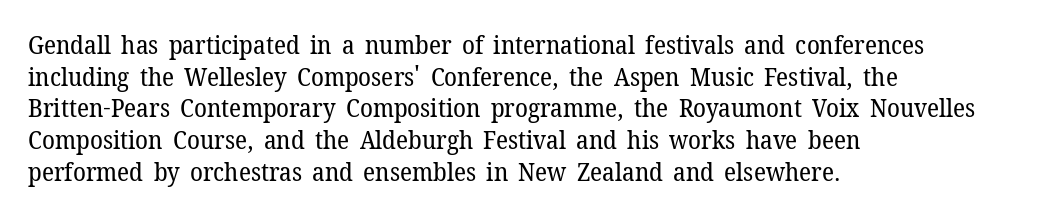
{"italic": "no", "bold": "no", "underline": "no", "align": "left", "line_spacing_ratio": 1.22, "letter_spacing": "normal", "letter_spacing_em": 0.0, "glyph_px": 26}
